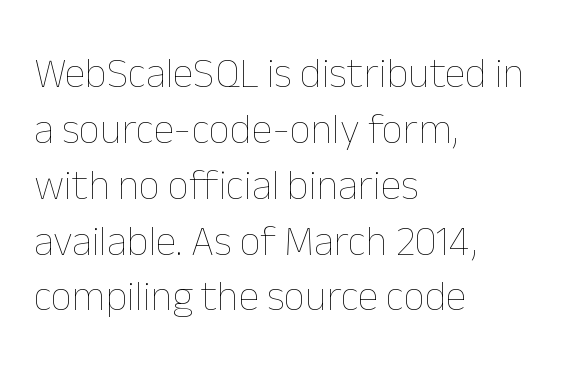
{"italic": "no", "bold": "no", "weight": "thin", "width": "normal", "stroke_contrast": "low", "x_height": "medium", "monospaced": "no", "underline": "no", "align": "left", "line_spacing": "normal", "line_spacing_ratio": 1.33, "letter_spacing": "normal", "letter_spacing_em": 0.0, "glyph_px": 42}
